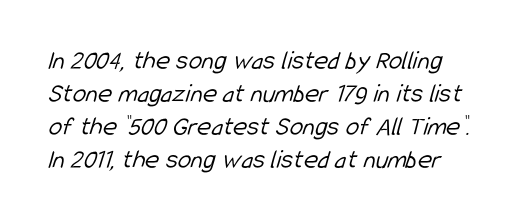
Is the type heavy? It reads as light-to-regular instead. The words here are not underlined. There is no visible air inserted between adjacent glyphs.
